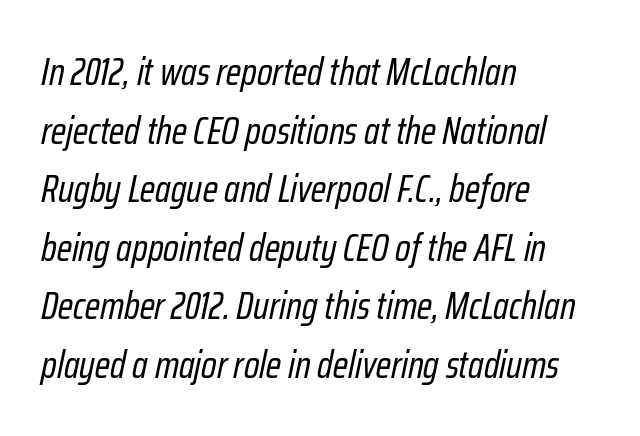
Q: Is the text bold? A: No.
Q: Is the text italic (slanted)? A: Yes, it leans right by about 12 degrees.
Q: Is the text underlined? A: No.
Q: How is the paragraph aligned? A: Left-aligned.
Q: Is the spacing between letters normal or unusually wide? A: Normal.
Q: Is the spacing between lines tight, normal or loose? A: Normal.
Q: Width (condensed, normal, or wide)? A: Condensed.
Q: Stroke contrast? A: Low.
Q: x-height? A: Medium.
Q: Monospaced? A: No.
